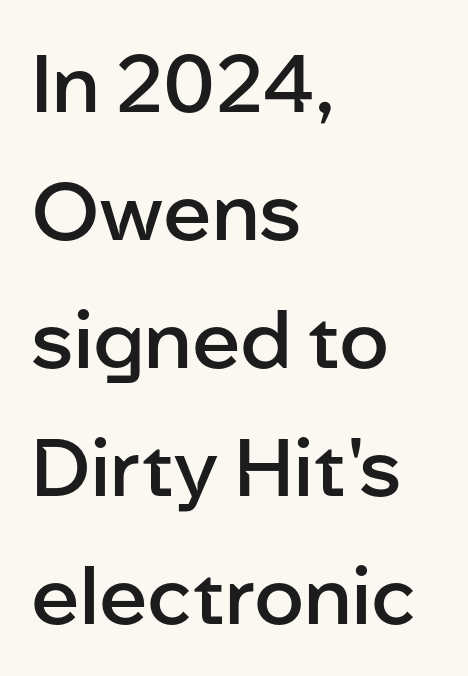
Q: Is the text bold? A: Semi-bold.
Q: Is the text italic (slanted)? A: No, it is upright.
Q: Is the typeface a serif or a sans-serif typeface? A: Sans-serif.
Q: Is the text underlined? A: No.
Q: How is the paragraph aligned? A: Left-aligned.
Q: Is the spacing between letters normal or unusually wide? A: Normal.
Q: Is the spacing between lines tight, normal or loose? A: Normal.
Q: Width (condensed, normal, or wide)? A: Normal.
Q: Stroke contrast? A: Low.
Q: x-height? A: Medium.
Q: Monospaced? A: No.
